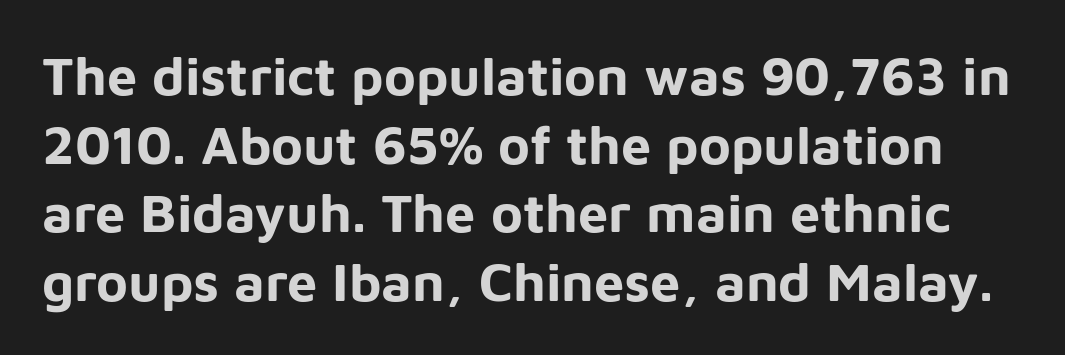
The image shows 54 px bold sans-serif type, upright; set normal line spacing (1.27x), normal letter spacing, not underlined; low stroke contrast and a medium x-height.
